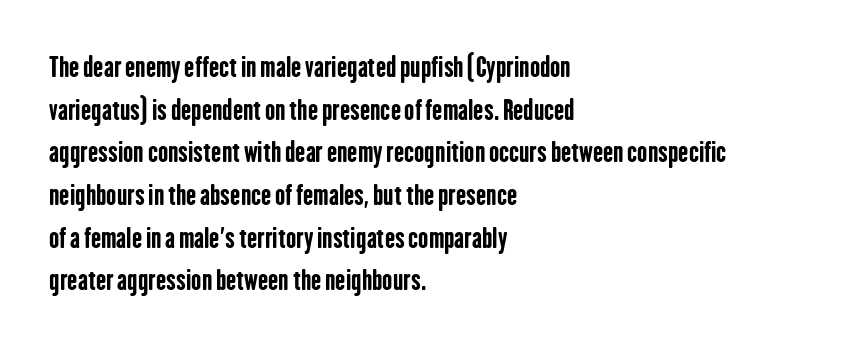
Q: Is the text bold? A: Yes.
Q: Is the text italic (slanted)? A: No, it is upright.
Q: Is the text underlined? A: No.
Q: How is the paragraph aligned? A: Left-aligned.
Q: Is the spacing between letters normal or unusually wide? A: Normal.
Q: Is the spacing between lines tight, normal or loose? A: Normal.
